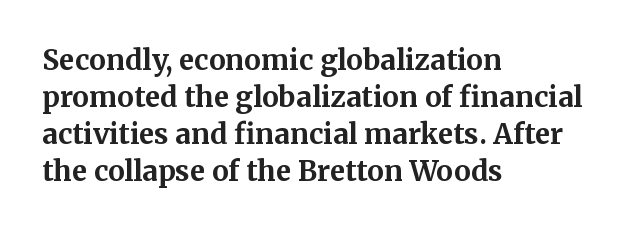
{"serif": "yes", "italic": "no", "bold": "yes", "weight": "bold", "width": "normal", "stroke_contrast": "medium", "x_height": "medium", "monospaced": "no", "underline": "no", "align": "left", "line_spacing": "normal", "line_spacing_ratio": 1.32, "letter_spacing": "normal", "letter_spacing_em": 0.0, "glyph_px": 28}
